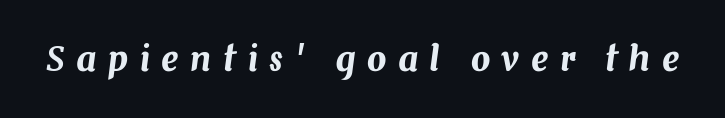
Q: Is the text italic (slanted)? A: Yes, it leans right by about 7 degrees.
Q: Is the text underlined? A: No.
Q: Is the spacing between letters normal or unusually wide? A: Unusually wide.
Q: Width (condensed, normal, or wide)? A: Normal.
Q: Stroke contrast? A: Medium.
Q: x-height? A: Medium.
Q: Monospaced? A: No.
